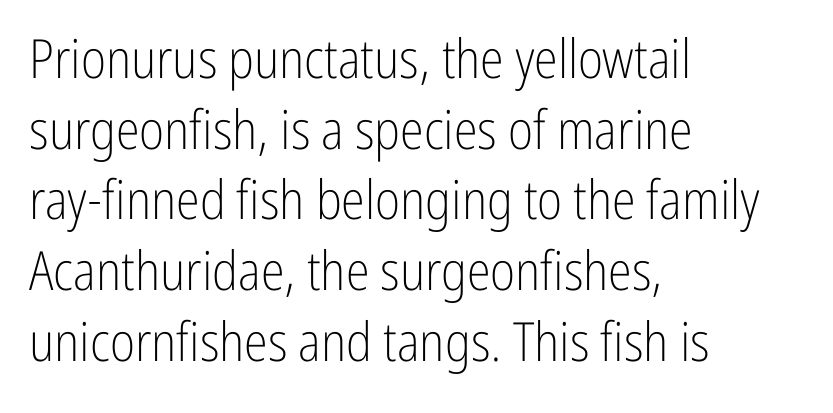
{"serif": "no", "italic": "no", "bold": "no", "weight": "light", "width": "condensed", "stroke_contrast": "low", "x_height": "medium", "monospaced": "no", "underline": "no", "align": "left", "line_spacing": "normal", "line_spacing_ratio": 1.31, "letter_spacing": "normal", "letter_spacing_em": 0.0, "glyph_px": 54}
